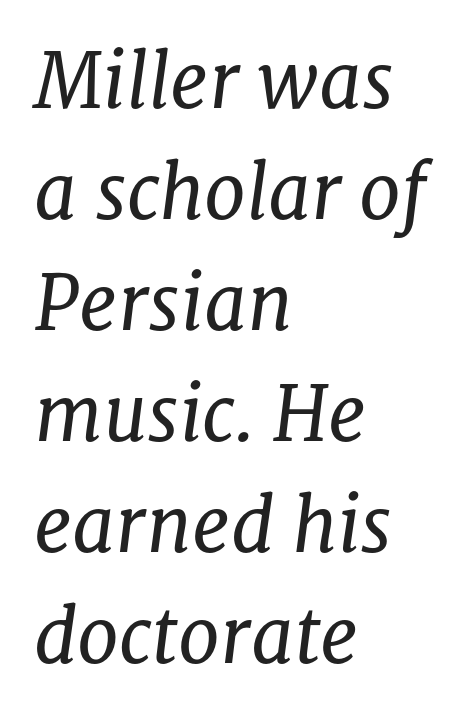
Q: Is the text bold? A: No.
Q: Is the text italic (slanted)? A: Yes, it leans right by about 8 degrees.
Q: Is the typeface a serif or a sans-serif typeface? A: Serif.
Q: Is the text underlined? A: No.
Q: How is the paragraph aligned? A: Left-aligned.
Q: Is the spacing between letters normal or unusually wide? A: Normal.
Q: Is the spacing between lines tight, normal or loose? A: Normal.
Q: Width (condensed, normal, or wide)? A: Normal.
Q: Stroke contrast? A: Low.
Q: x-height? A: Medium.
Q: Monospaced? A: No.
